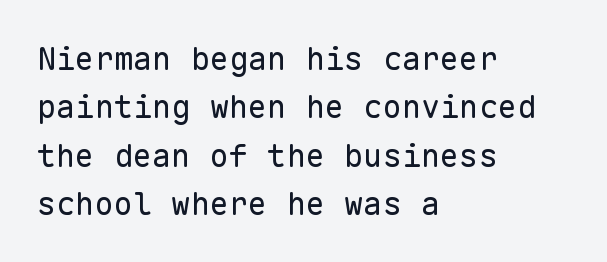
Q: Is the text bold? A: No.
Q: Is the text italic (slanted)? A: No, it is upright.
Q: Is the typeface a serif or a sans-serif typeface? A: Sans-serif.
Q: Is the text underlined? A: No.
Q: How is the paragraph aligned? A: Left-aligned.
Q: Is the spacing between letters normal or unusually wide? A: Normal.
Q: Is the spacing between lines tight, normal or loose? A: Normal.
Q: Width (condensed, normal, or wide)? A: Normal.
Q: Stroke contrast? A: Low.
Q: x-height? A: Medium.
Q: Monospaced? A: Yes.
